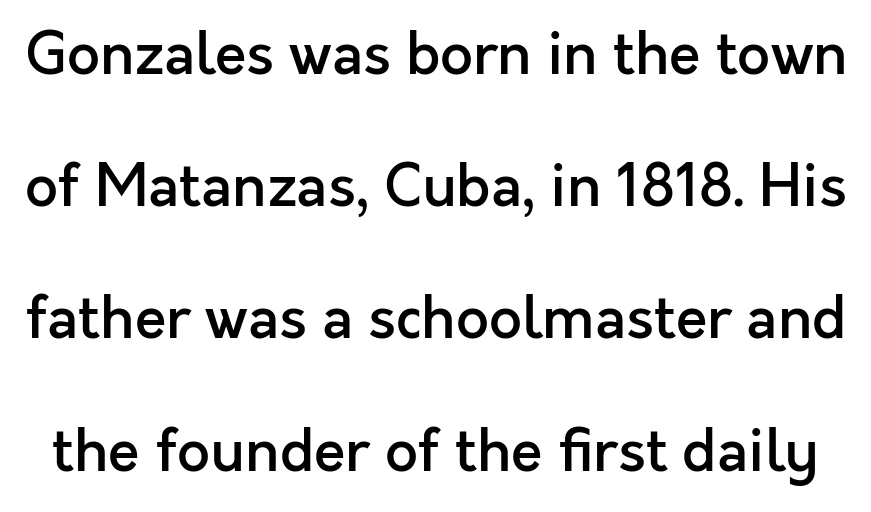
Q: Is the text bold? A: Semi-bold.
Q: Is the text italic (slanted)? A: No, it is upright.
Q: Is the typeface a serif or a sans-serif typeface? A: Sans-serif.
Q: Is the text underlined? A: No.
Q: Is the spacing between letters normal or unusually wide? A: Normal.
Q: Is the spacing between lines tight, normal or loose? A: Loose.
Q: Width (condensed, normal, or wide)? A: Normal.
Q: x-height? A: Medium.
Q: Monospaced? A: No.
